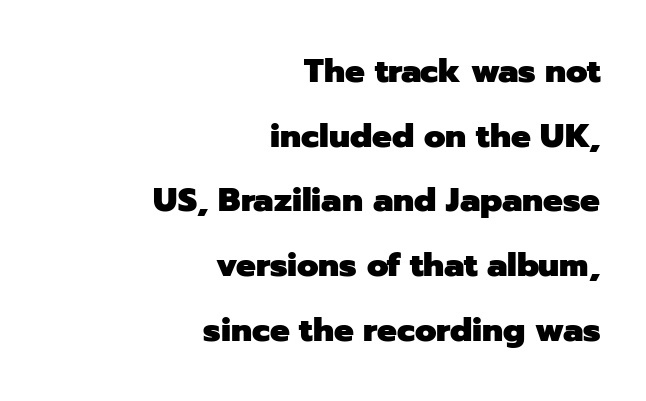
Q: Is the text bold? A: Yes.
Q: Is the text italic (slanted)? A: No, it is upright.
Q: Is the typeface a serif or a sans-serif typeface? A: Sans-serif.
Q: Is the text underlined? A: No.
Q: How is the paragraph aligned? A: Right-aligned.
Q: Is the spacing between letters normal or unusually wide? A: Normal.
Q: Is the spacing between lines tight, normal or loose? A: Loose.
Q: Width (condensed, normal, or wide)? A: Normal.
Q: Stroke contrast? A: Low.
Q: x-height? A: Medium.
Q: Monospaced? A: No.
